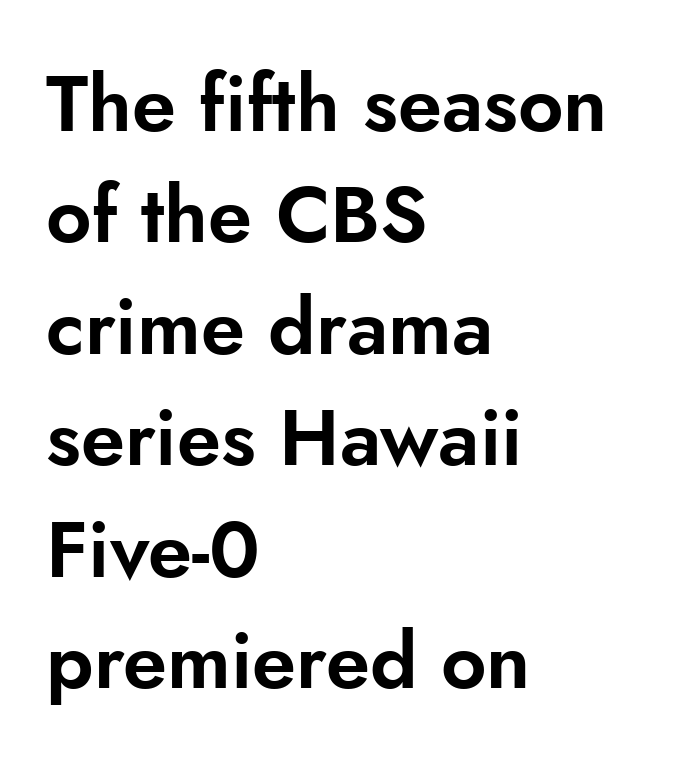
{"serif": "no", "italic": "no", "width": "normal", "stroke_contrast": "low", "x_height": "small", "monospaced": "no", "underline": "no", "align": "left", "line_spacing": "normal", "line_spacing_ratio": 1.41, "letter_spacing": "normal", "letter_spacing_em": 0.0, "glyph_px": 79}
